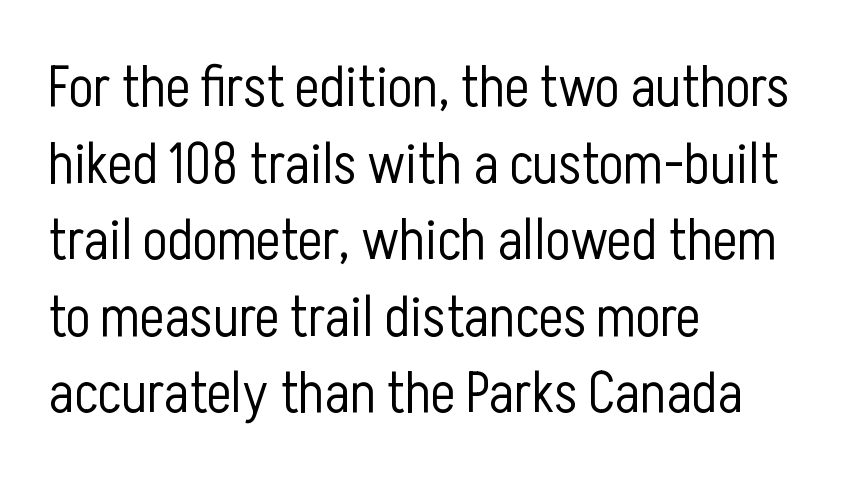
The image shows 58 px light, condensed sans-serif type, upright; set left-aligned, normal line spacing (1.32x), normal letter spacing, not underlined; low stroke contrast and a medium x-height.
